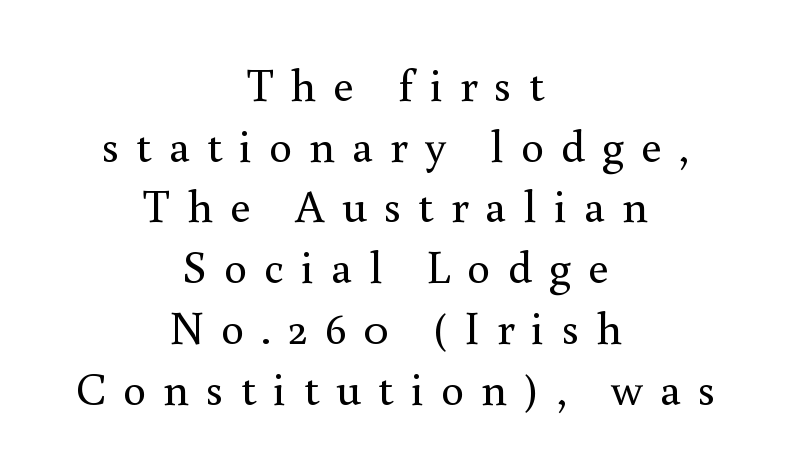
The image shows 46 px regular-weight serif type, upright; set centered, normal line spacing (1.32x), unusually wide letter spacing (+0.37 em), not underlined; a small x-height.
